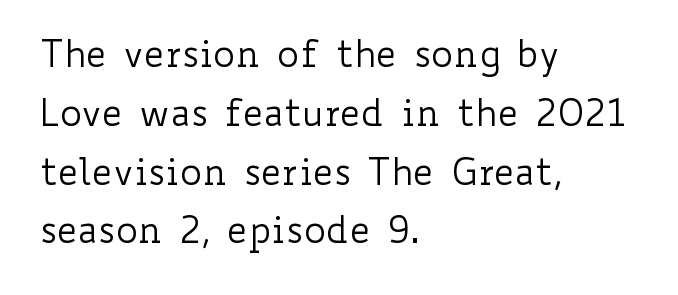
This sample keeps an unexceptional amount of space between lines. The lines in this sample share a left origin and differ only in where they stop. If you drew a line through each stem, it would be perfectly vertical. Nobody drew a line under any word here. Is the letter spacing exaggerated? No — it looks like the ordinary default.
